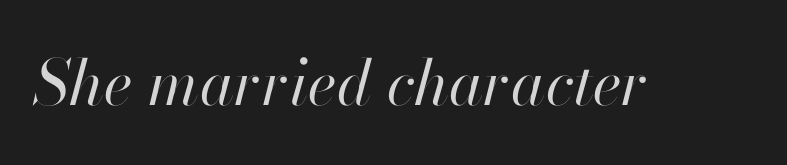
{"italic": "yes", "lean": "right", "slant_degrees": 13, "bold": "no", "weight": "regular", "width": "normal", "stroke_contrast": "high", "x_height": "small", "monospaced": "no", "underline": "no", "letter_spacing": "normal", "letter_spacing_em": 0.0, "glyph_px": 63}
